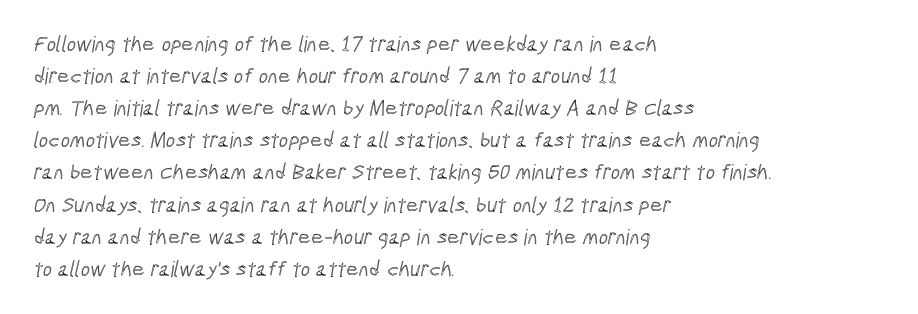
Visually the block forms a straight wall on the left and a jagged coastline on the right. This rendering leaves character spacing at its baseline value. The space beneath each line is pristine and unruled. In terms of leading, this rendering sits right in the middle.
